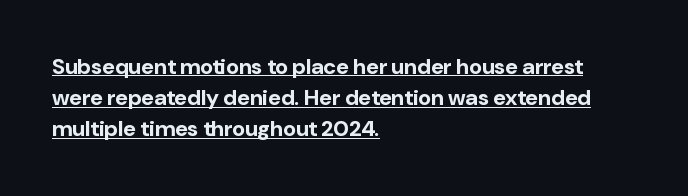
The image shows 22 px bold type, upright; set left-aligned, normal line spacing (1.42x), normal letter spacing, underlined.
